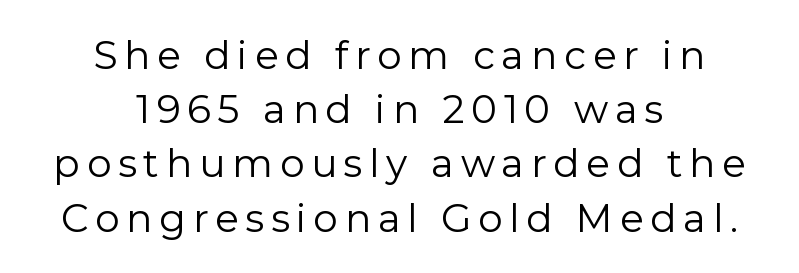
Q: Is the text bold? A: No.
Q: Is the text italic (slanted)? A: No, it is upright.
Q: Is the typeface a serif or a sans-serif typeface? A: Sans-serif.
Q: Is the text underlined? A: No.
Q: How is the paragraph aligned? A: Centered.
Q: Is the spacing between lines tight, normal or loose? A: Normal.
Q: Width (condensed, normal, or wide)? A: Normal.
Q: Stroke contrast? A: Low.
Q: x-height? A: Medium.
Q: Monospaced? A: No.
